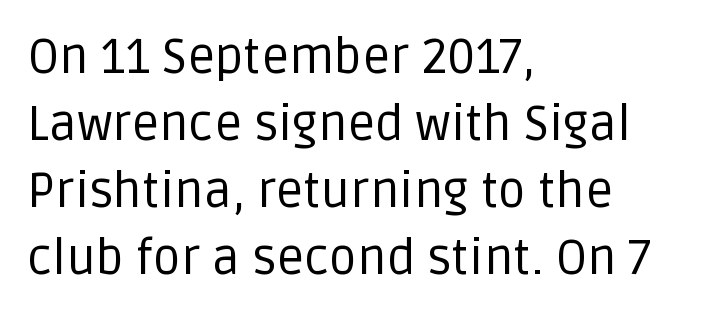
The image shows 49 px regular-weight sans-serif type, upright; set left-aligned, normal line spacing (1.37x), normal letter spacing, not underlined; low stroke contrast and a large x-height.
